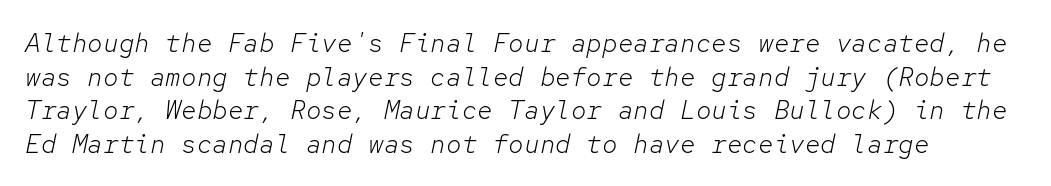
The passage shown is not underscored anywhere. The lettering tilts uniformly, giving the passage an italic look. The vertical gap from one line to the next is medium. This sample uses plain, unmodified letter spacing.
